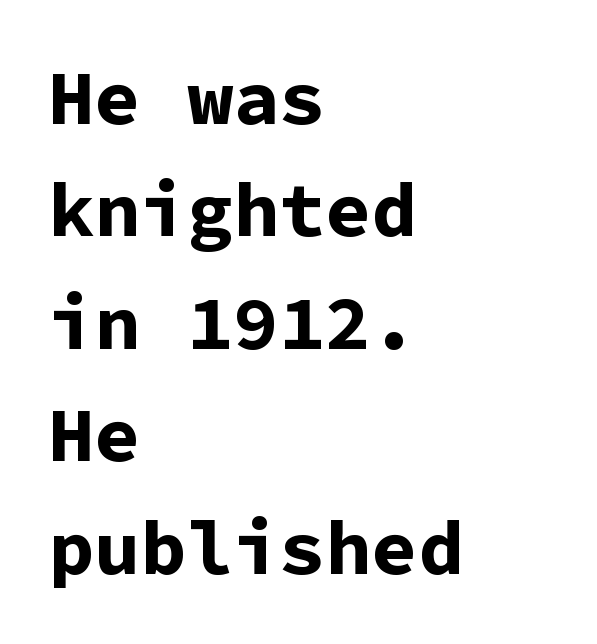
The image shows 77 px bold sans-serif type, upright, monospaced; set left-aligned, normal line spacing (1.46x), normal letter spacing, not underlined; low stroke contrast and a medium x-height.
